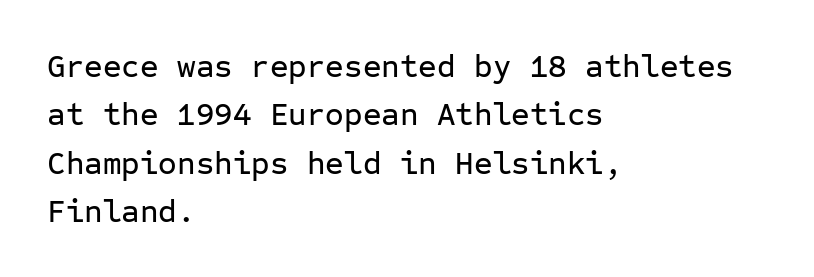
The image shows 32 px sans-serif type, upright, monospaced; set left-aligned, normal line spacing (1.51x), normal letter spacing, not underlined; low stroke contrast and a medium x-height.
